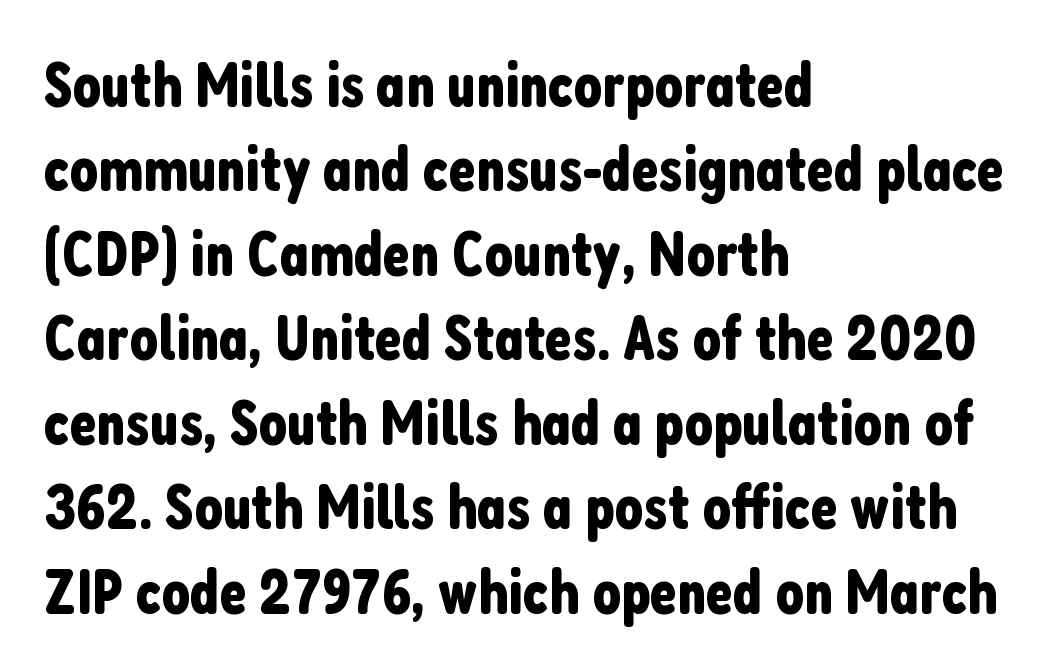
Q: Is the text italic (slanted)? A: No, it is upright.
Q: Is the typeface a serif or a sans-serif typeface? A: Sans-serif.
Q: Is the text underlined? A: No.
Q: How is the paragraph aligned? A: Left-aligned.
Q: Is the spacing between letters normal or unusually wide? A: Normal.
Q: Is the spacing between lines tight, normal or loose? A: Normal.
Q: Width (condensed, normal, or wide)? A: Condensed.
Q: Stroke contrast? A: Low.
Q: x-height? A: Medium.
Q: Monospaced? A: No.
